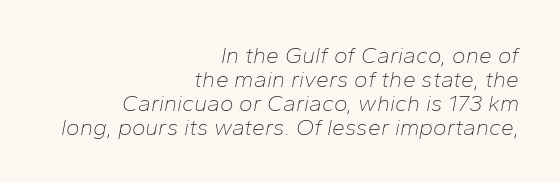
Is the stroke heavy? The answer is a plain regular-or-lighter. Does the lettering tilt? It does — this is italic. No word sits above an underline. Is there much room between lines? No — they nearly touch. Inter-character spacing is left at the font's built-in metrics. The paragraph shown leans on its right margin.
